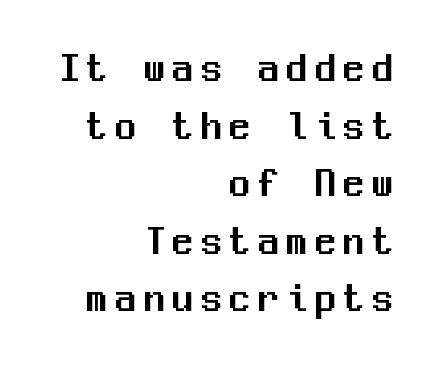
{"serif": "no", "italic": "no", "width": "normal", "stroke_contrast": "medium", "x_height": "medium", "monospaced": "yes", "underline": "no", "align": "right", "line_spacing": "normal", "line_spacing_ratio": 1.37, "glyph_px": 42}
